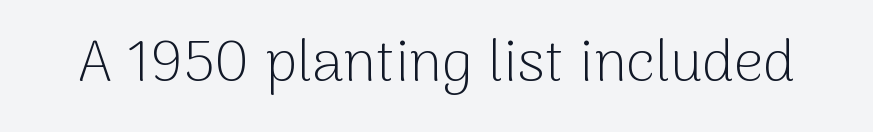
Serif or sans? Sans — the stroke terminals are bare. Has an underline been added? It has not. Do the characters align in a grid? No, the font is proportional. The type sits square on the baseline with zero lean. In terms of letterspacing, this is plain default setting.
